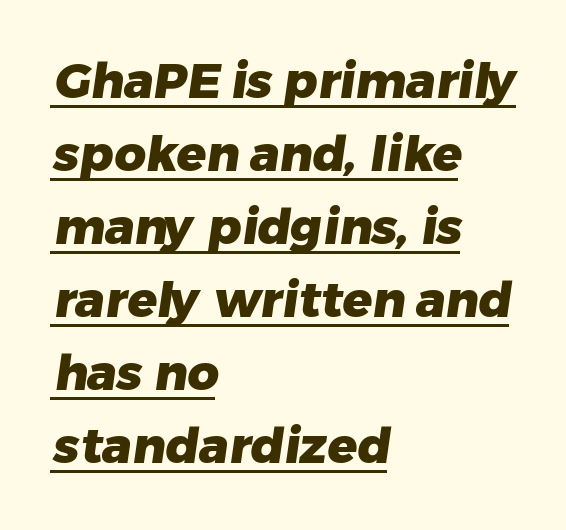
You could not count columns in this text — the font is proportionally spaced. The letters are bold, with thick, heavy strokes. Notice how the passage keeps a crisp vertical edge on the left only. The letters carry no serifs — their stems end cleanly without finishing strokes.
